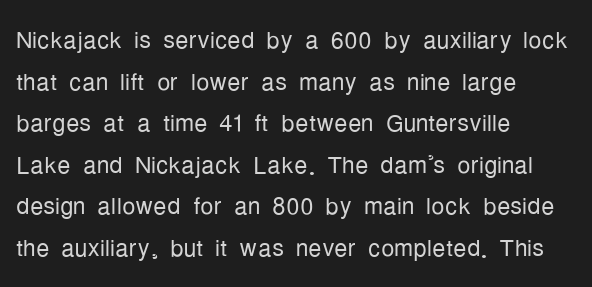
The image shows 33 px light, condensed sans-serif type, upright; set left-aligned, normal line spacing (1.26x), normal letter spacing, not underlined; low stroke contrast and a medium x-height.
